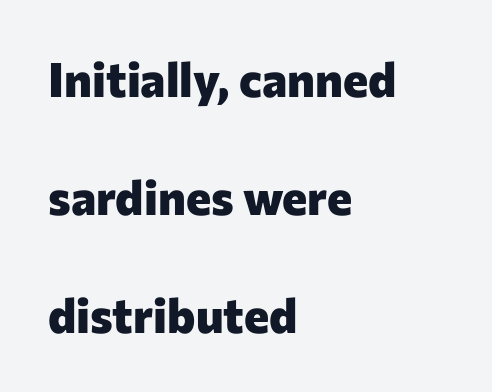
Q: Is the text bold? A: Yes.
Q: Is the text italic (slanted)? A: No, it is upright.
Q: Is the typeface a serif or a sans-serif typeface? A: Sans-serif.
Q: Is the text underlined? A: No.
Q: How is the paragraph aligned? A: Left-aligned.
Q: Is the spacing between letters normal or unusually wide? A: Normal.
Q: Is the spacing between lines tight, normal or loose? A: Loose.
Q: Width (condensed, normal, or wide)? A: Normal.
Q: Stroke contrast? A: Low.
Q: x-height? A: Medium.
Q: Monospaced? A: No.
